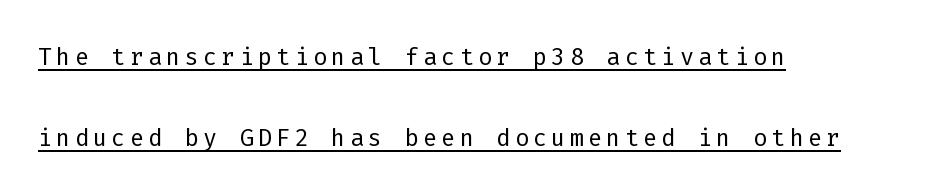
{"serif": "no", "italic": "no", "bold": "no", "weight": "light", "width": "normal", "stroke_contrast": "low", "x_height": "medium", "monospaced": "yes", "underline": "yes", "align": "left", "line_spacing": "loose", "line_spacing_ratio": 2.46, "glyph_px": 33}
